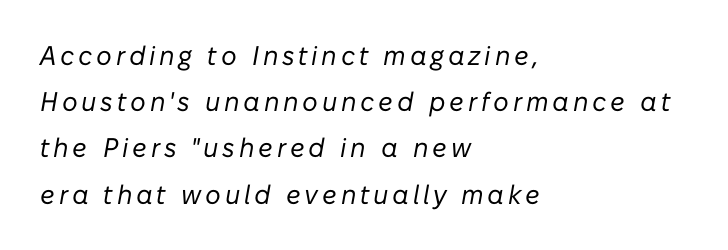
{"italic": "yes", "lean": "right", "slant_degrees": 10, "bold": "no", "underline": "no", "align": "left", "line_spacing_ratio": 1.71, "glyph_px": 27}
